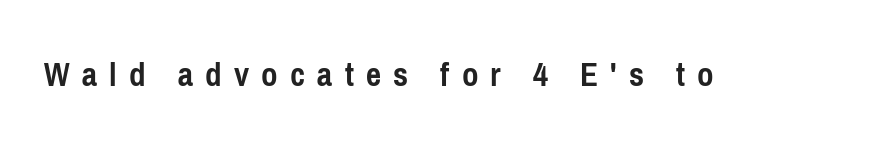
Q: Is the text bold? A: Yes.
Q: Is the text italic (slanted)? A: No, it is upright.
Q: Is the typeface a serif or a sans-serif typeface? A: Sans-serif.
Q: Is the text underlined? A: No.
Q: Is the spacing between letters normal or unusually wide? A: Unusually wide.
Q: Width (condensed, normal, or wide)? A: Condensed.
Q: Stroke contrast? A: Low.
Q: x-height? A: Medium.
Q: Monospaced? A: No.
